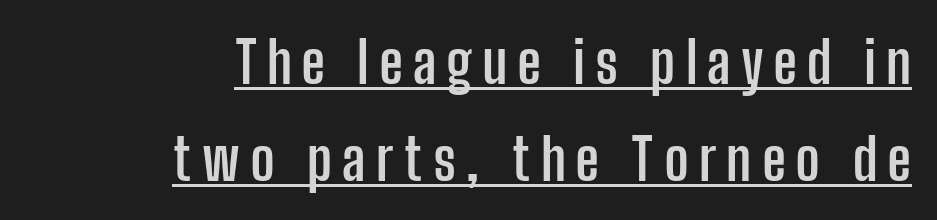
A rule runs beneath these lines of type. Type style note: lacks serifs. Varying glyph widths throughout — classic text-font behaviour. Rendered with straight, roman letterforms. Short and long lines alike share a common ending point at right.
